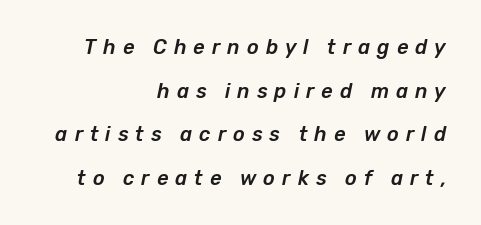
Q: Is the text italic (slanted)? A: Yes, it leans right by about 12 degrees.
Q: Is the text underlined? A: No.
Q: How is the paragraph aligned? A: Right-aligned.
Q: Is the spacing between letters normal or unusually wide? A: Unusually wide.
Q: Is the spacing between lines tight, normal or loose? A: Loose.
